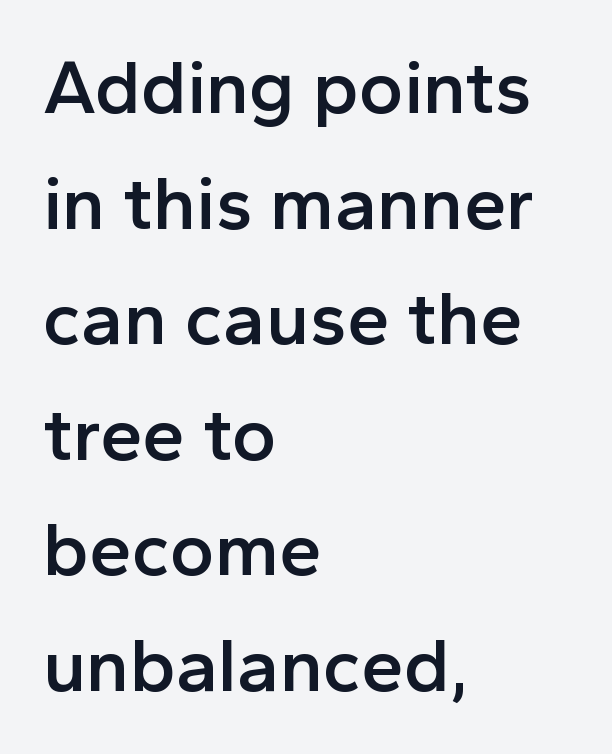
The image shows 76 px semibold sans-serif type, upright; set left-aligned, normal line spacing (1.52x), normal letter spacing, not underlined; a medium x-height.
